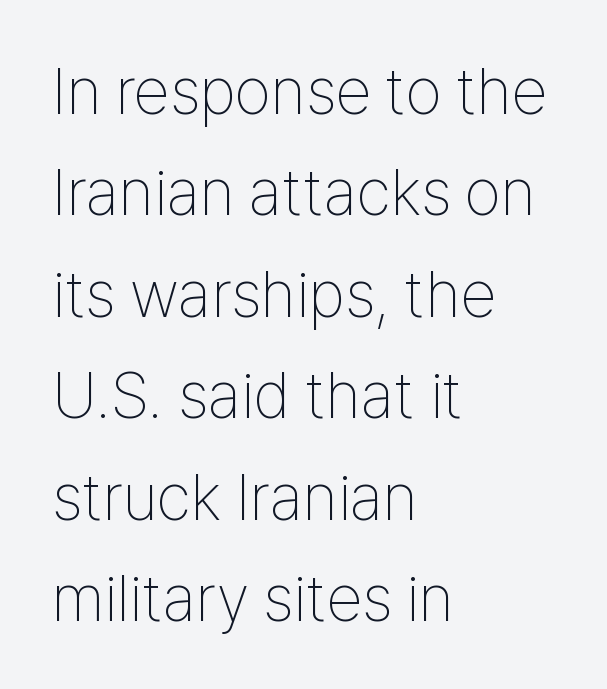
The image shows 65 px thin, condensed sans-serif type, upright; set left-aligned, normal line spacing (1.56x), normal letter spacing, not underlined; low stroke contrast and a medium x-height.
